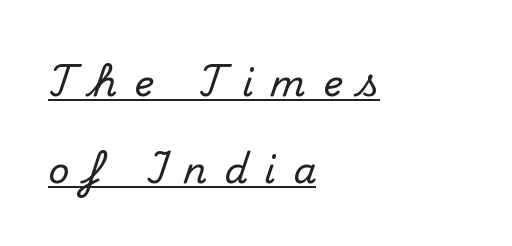
The type family on display is of the serif kind. Does the copy run flush right? No — it runs flush left. Display-style spreading of the glyphs; the letterfit is very open. Spacing verdict: proportional, widths tailored to each character.
